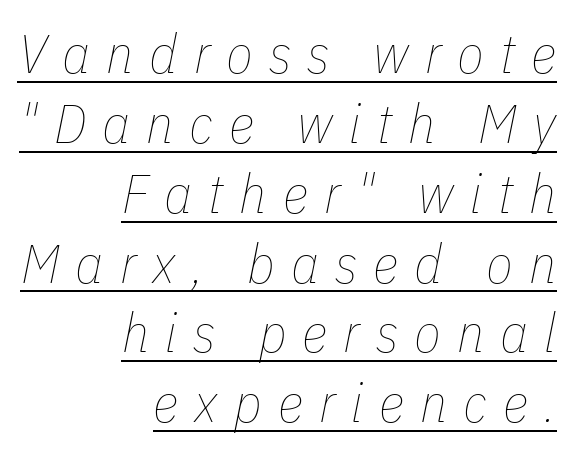
The image shows 55 px thin, condensed type, italic (leaning right); set right-aligned, normal line spacing (1.27x), unusually wide letter spacing (+0.29 em), underlined; low stroke contrast and a medium x-height.
